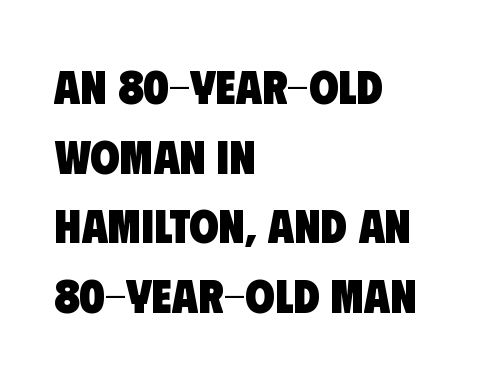
{"serif": "no", "bold": "yes", "weight": "heavy", "width": "condensed", "stroke_contrast": "low", "x_height": "large", "monospaced": "no", "underline": "no", "align": "left", "line_spacing": "normal", "line_spacing_ratio": 1.45, "letter_spacing": "normal", "letter_spacing_em": 0.0, "glyph_px": 48}
